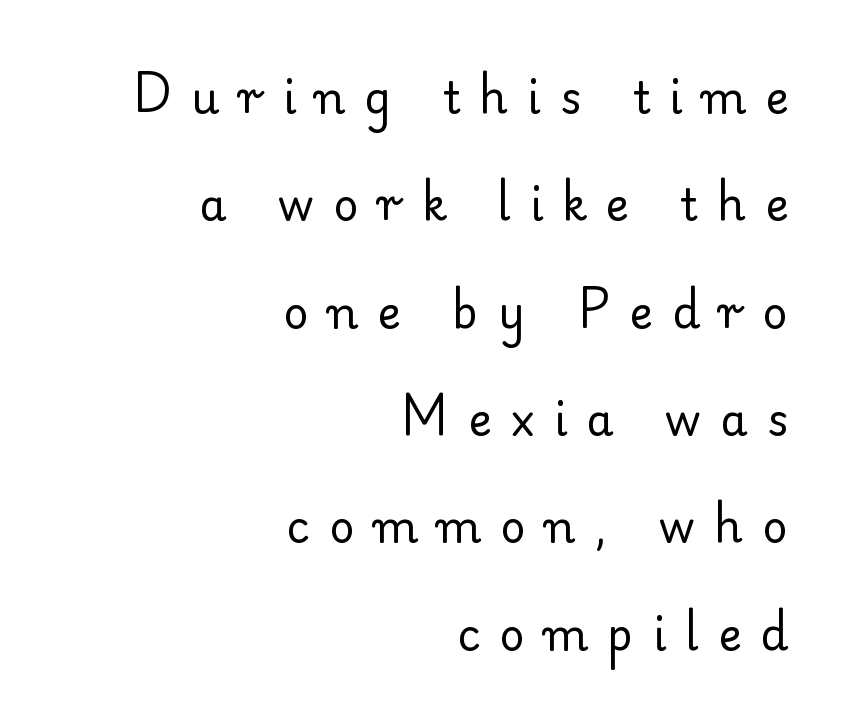
Q: Is the text bold? A: No.
Q: Is the text italic (slanted)? A: No, it is upright.
Q: Is the typeface a serif or a sans-serif typeface? A: Serif.
Q: Is the text underlined? A: No.
Q: How is the paragraph aligned? A: Right-aligned.
Q: Is the spacing between letters normal or unusually wide? A: Unusually wide.
Q: Is the spacing between lines tight, normal or loose? A: Loose.
Q: Width (condensed, normal, or wide)? A: Normal.
Q: Stroke contrast? A: Low.
Q: x-height? A: Small.
Q: Monospaced? A: No.
